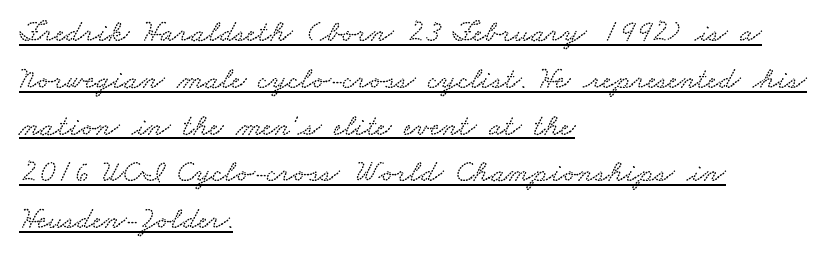
{"width": "wide", "stroke_contrast": "low", "x_height": "small", "monospaced": "no", "underline": "yes", "align": "left", "line_spacing": "normal", "line_spacing_ratio": 1.51, "letter_spacing": "normal", "letter_spacing_em": 0.0, "glyph_px": 31}
